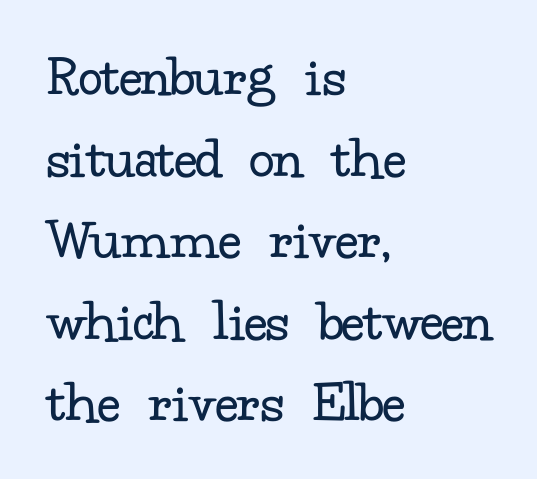
Q: Is the text bold? A: No.
Q: Is the text italic (slanted)? A: No, it is upright.
Q: Is the typeface a serif or a sans-serif typeface? A: Serif.
Q: Is the text underlined? A: No.
Q: How is the paragraph aligned? A: Left-aligned.
Q: Is the spacing between letters normal or unusually wide? A: Normal.
Q: Is the spacing between lines tight, normal or loose? A: Normal.
Q: Width (condensed, normal, or wide)? A: Normal.
Q: Stroke contrast? A: Low.
Q: x-height? A: Small.
Q: Monospaced? A: No.
